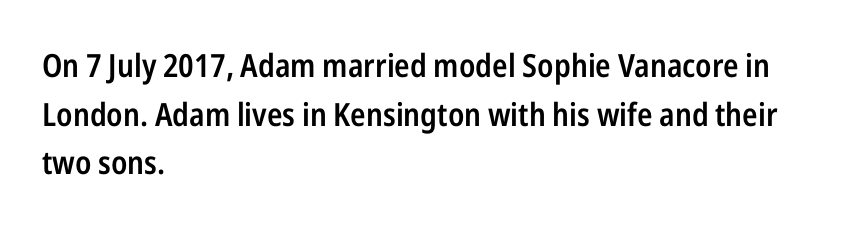
Q: Is the text bold? A: Semi-bold.
Q: Is the text italic (slanted)? A: No, it is upright.
Q: Is the typeface a serif or a sans-serif typeface? A: Sans-serif.
Q: Is the text underlined? A: No.
Q: How is the paragraph aligned? A: Left-aligned.
Q: Is the spacing between letters normal or unusually wide? A: Normal.
Q: Is the spacing between lines tight, normal or loose? A: Normal.
Q: Width (condensed, normal, or wide)? A: Condensed.
Q: Stroke contrast? A: Low.
Q: x-height? A: Medium.
Q: Monospaced? A: No.
